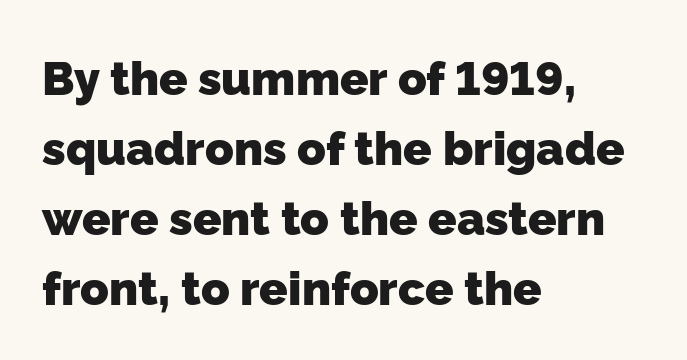
{"serif": "no", "bold": "yes", "weight": "heavy", "width": "normal", "stroke_contrast": "low", "x_height": "medium", "monospaced": "no", "underline": "no", "align": "left", "line_spacing": "normal", "line_spacing_ratio": 1.49, "letter_spacing": "normal", "letter_spacing_em": 0.0, "glyph_px": 47}
